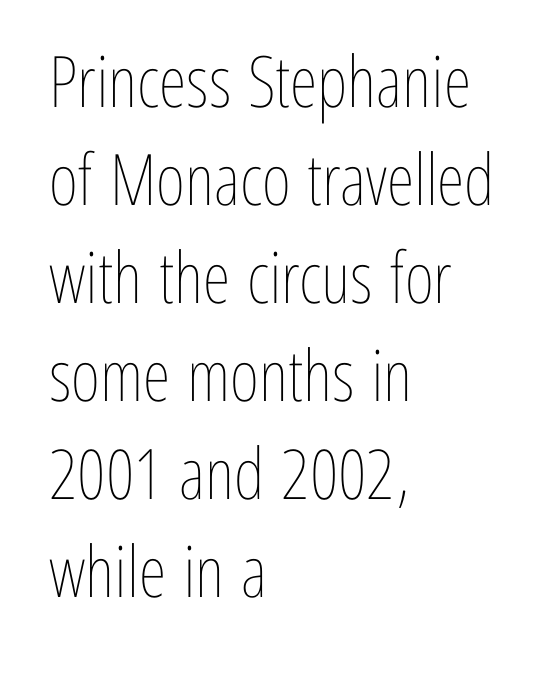
The letters advance in unequal steps, a hallmark of proportional type. Normally led — the rows are evenly, conventionally spaced. Bare-footed words on every line. Upright lettering throughout.
